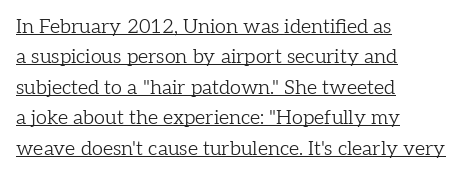
The horizontal fit of the characters is conventional and even. The leading is moderate, giving the passage an even texture. These glyphs show unthickened strokes, regular width or finer. Compared with a centered layout, this one pins lines to the left instead. A typesetter would mark this as roman, not italic. Is there an underline? Yes — a line sits under the letters.
